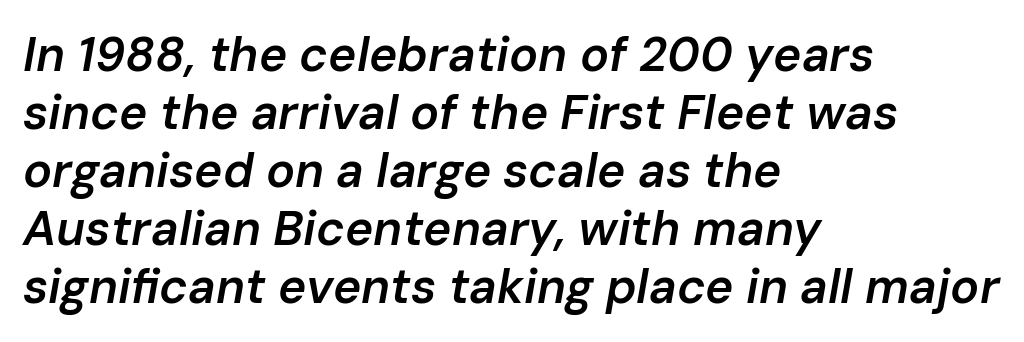
Would a proofreader flag this as italicized? Yes. Type without underlining. Typeset ragged right — the left edge is the straight one. Does the weight exceed regular? Yes, but only to semibold. The letterforms sit shoulder to shoulder at normal distance.
